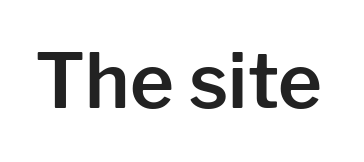
{"serif": "no", "italic": "no", "width": "normal", "stroke_contrast": "low", "x_height": "medium", "monospaced": "no", "underline": "no", "letter_spacing": "normal", "letter_spacing_em": 0.0, "glyph_px": 75}
